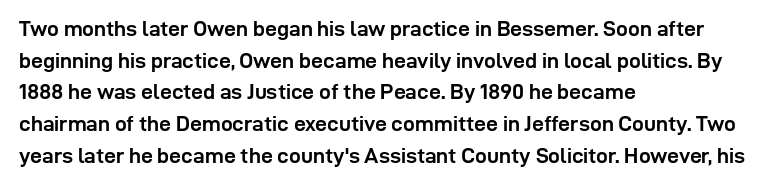
Q: Is the text bold? A: Yes.
Q: Is the text italic (slanted)? A: No, it is upright.
Q: Is the text underlined? A: No.
Q: How is the paragraph aligned? A: Left-aligned.
Q: Is the spacing between letters normal or unusually wide? A: Normal.
Q: Is the spacing between lines tight, normal or loose? A: Normal.
